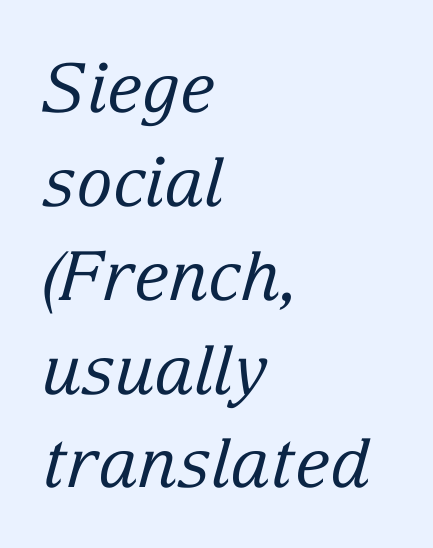
{"serif": "yes", "italic": "yes", "lean": "right", "slant_degrees": 15, "bold": "no", "weight": "regular", "width": "normal", "stroke_contrast": "low", "x_height": "medium", "monospaced": "no", "underline": "no", "align": "left", "line_spacing": "normal", "line_spacing_ratio": 1.38, "letter_spacing": "normal", "letter_spacing_em": 0.0, "glyph_px": 68}
